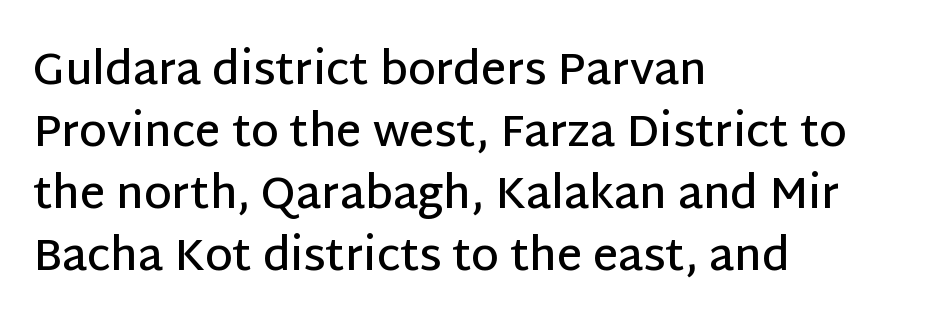
The image shows 44 px semibold sans-serif type, upright; set left-aligned, normal line spacing (1.41x), normal letter spacing, not underlined; low stroke contrast and a large x-height.
